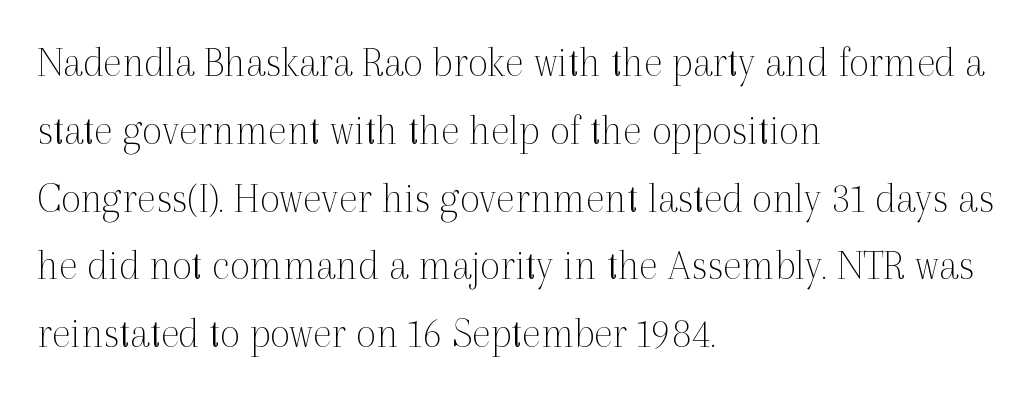
Q: Is the text bold? A: No.
Q: Is the text italic (slanted)? A: No, it is upright.
Q: Is the typeface a serif or a sans-serif typeface? A: Serif.
Q: Is the text underlined? A: No.
Q: How is the paragraph aligned? A: Left-aligned.
Q: Is the spacing between letters normal or unusually wide? A: Normal.
Q: Is the spacing between lines tight, normal or loose? A: Normal.
Q: Width (condensed, normal, or wide)? A: Normal.
Q: x-height? A: Medium.
Q: Monospaced? A: No.
